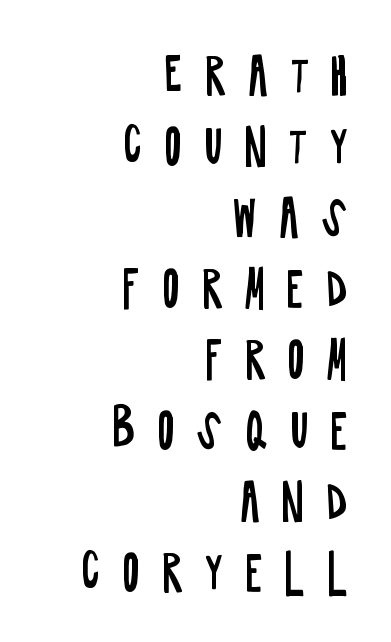
{"serif": "no", "italic": "no", "bold": "no", "weight": "regular", "width": "condensed", "stroke_contrast": "low", "x_height": "large", "monospaced": "no", "underline": "no", "align": "right", "line_spacing": "normal", "line_spacing_ratio": 1.48, "letter_spacing": "wide", "letter_spacing_em": 0.44, "glyph_px": 48}
